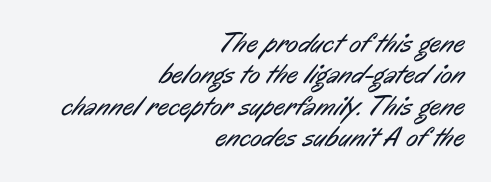
{"serif": "no", "bold": "no", "weight": "regular", "width": "condensed", "stroke_contrast": "low", "x_height": "medium", "monospaced": "no", "underline": "no", "align": "right", "line_spacing": "tight", "line_spacing_ratio": 1.12, "letter_spacing": "normal", "letter_spacing_em": 0.0, "glyph_px": 28}
